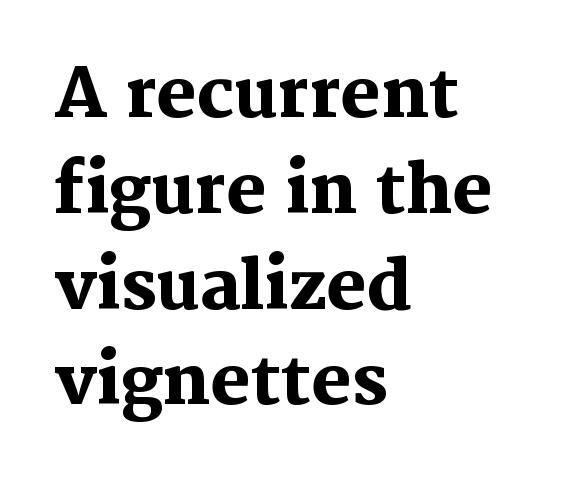
Glyph-to-glyph distance matches everyday printed text. A typesetter would call this proportional, since set widths differ per character. Underline: absent. Caption: multi-line text, flush left, ragged right.
